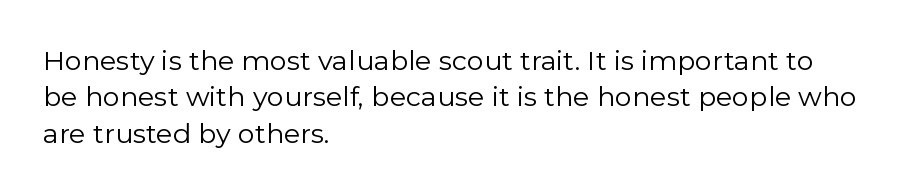
{"italic": "no", "bold": "no", "underline": "no", "align": "left", "line_spacing": "normal", "line_spacing_ratio": 1.35, "letter_spacing": "normal", "letter_spacing_em": 0.0, "glyph_px": 27}
